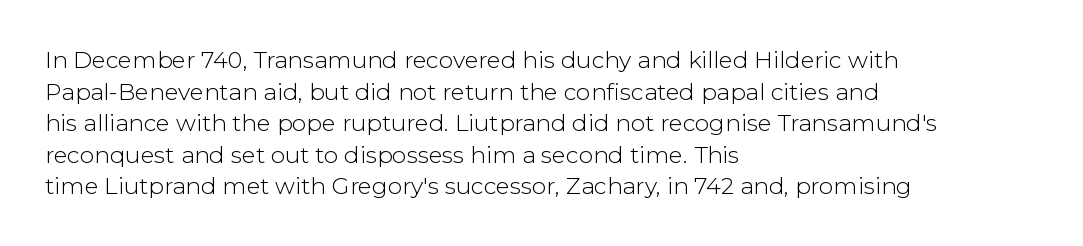
The image shows 23 px text type, upright; set left-aligned, normal line spacing (1.37x), normal letter spacing, not underlined.
